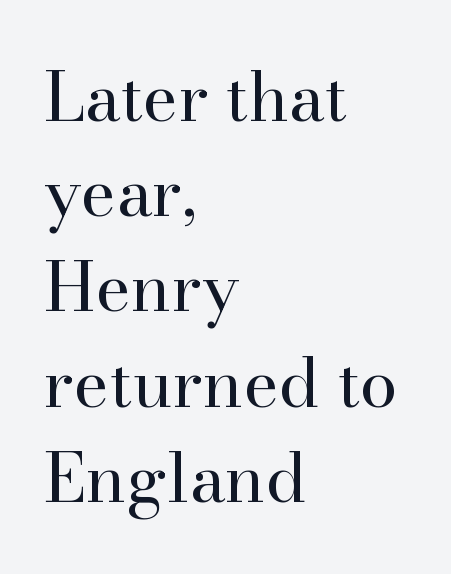
Q: Is the text bold? A: No.
Q: Is the text italic (slanted)? A: No, it is upright.
Q: Is the typeface a serif or a sans-serif typeface? A: Serif.
Q: Is the text underlined? A: No.
Q: How is the paragraph aligned? A: Left-aligned.
Q: Is the spacing between letters normal or unusually wide? A: Normal.
Q: Is the spacing between lines tight, normal or loose? A: Normal.
Q: Width (condensed, normal, or wide)? A: Normal.
Q: Stroke contrast? A: High.
Q: x-height? A: Small.
Q: Monospaced? A: No.
